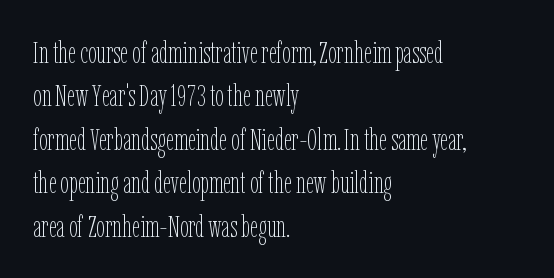
Q: Is the text bold? A: No.
Q: Is the text italic (slanted)? A: No, it is upright.
Q: Is the text underlined? A: No.
Q: How is the paragraph aligned? A: Left-aligned.
Q: Is the spacing between letters normal or unusually wide? A: Normal.
Q: Is the spacing between lines tight, normal or loose? A: Normal.
Q: Width (condensed, normal, or wide)? A: Condensed.
Q: Stroke contrast? A: Low.
Q: x-height? A: Medium.
Q: Monospaced? A: No.
